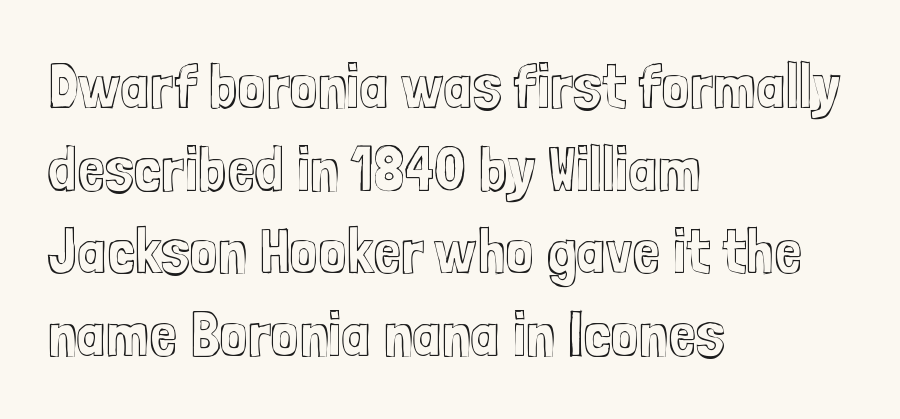
If you drew a ruler down the left edge, every line would touch it. Descenders hang freely into open space. This is roman type, the default non-slanted kind. Honestly, the letter spacing is just normal — you wouldn't notice it. Proportional: the letters do not fall into vertical columns.
